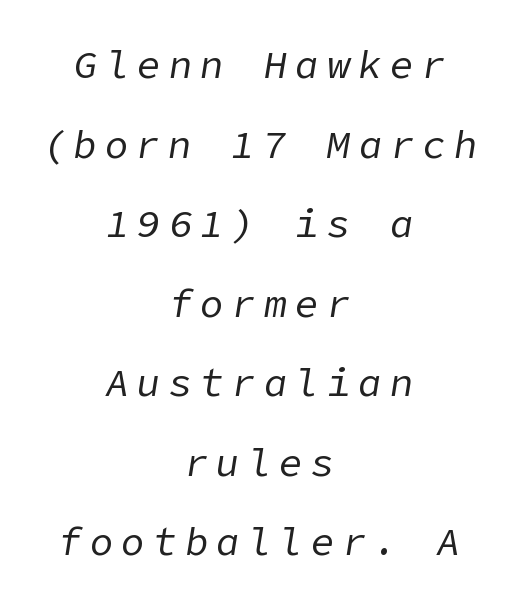
The image shows 39 px regular-weight type, italic (leaning right); set centered, loose line spacing (2.04x), unusually wide letter spacing (+0.21 em), not underlined; low stroke contrast and a medium x-height.
